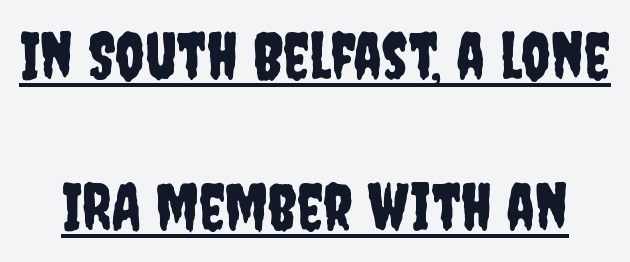
{"serif": "no", "italic": "no", "width": "condensed", "stroke_contrast": "low", "x_height": "large", "monospaced": "no", "underline": "yes", "line_spacing": "loose", "line_spacing_ratio": 2.32, "letter_spacing": "normal", "letter_spacing_em": 0.0, "glyph_px": 65}
